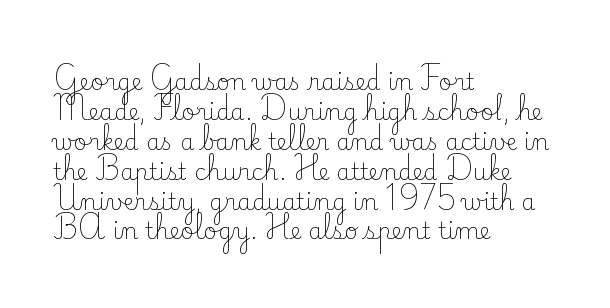
Q: Is the text bold? A: No.
Q: Is the text italic (slanted)? A: No, it is upright.
Q: Is the text underlined? A: No.
Q: How is the paragraph aligned? A: Left-aligned.
Q: Is the spacing between letters normal or unusually wide? A: Normal.
Q: Is the spacing between lines tight, normal or loose? A: Normal.
